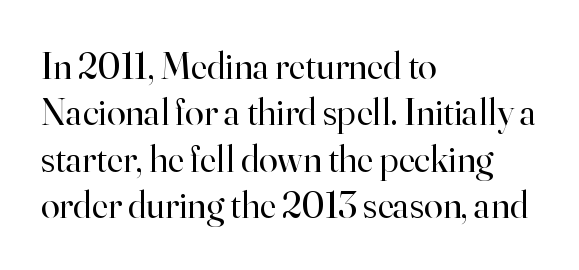
{"serif": "yes", "italic": "no", "bold": "no", "weight": "regular", "width": "normal", "stroke_contrast": "high", "x_height": "small", "monospaced": "no", "underline": "no", "align": "left", "line_spacing_ratio": 1.22, "letter_spacing": "normal", "letter_spacing_em": 0.0, "glyph_px": 38}
